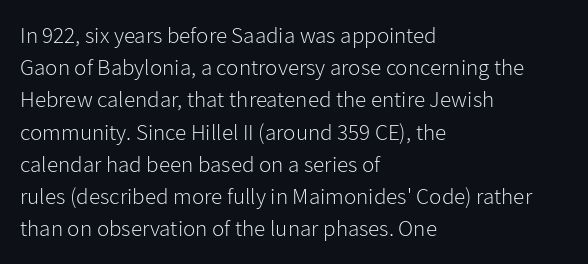
Regarding leading, the lines here are spaced in the standard way. The setting favours the left margin, as ordinary paragraphs usually do. The typeface has the unassuming heft of standard copy or less. The tracking reads as untouched default to a designer's eye. Type without underlining. Vertical strokes here are truly vertical.
